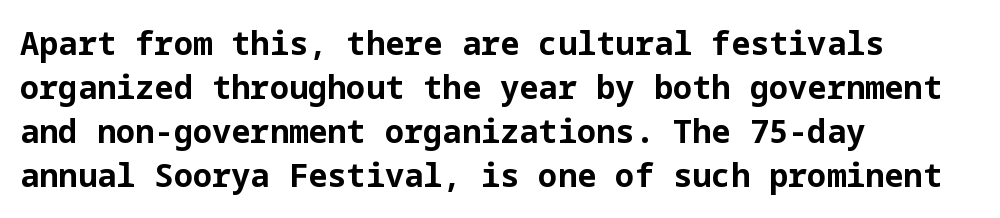
Q: Is the text bold? A: Yes.
Q: Is the text italic (slanted)? A: No, it is upright.
Q: Is the typeface a serif or a sans-serif typeface? A: Sans-serif.
Q: Is the text underlined? A: No.
Q: How is the paragraph aligned? A: Left-aligned.
Q: Is the spacing between letters normal or unusually wide? A: Normal.
Q: Is the spacing between lines tight, normal or loose? A: Normal.
Q: Width (condensed, normal, or wide)? A: Normal.
Q: Stroke contrast? A: Low.
Q: x-height? A: Medium.
